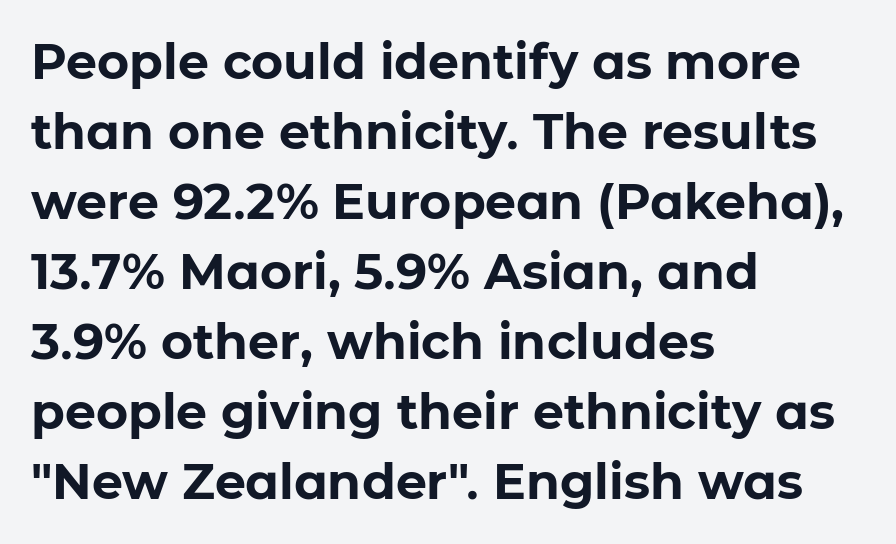
{"serif": "no", "italic": "no", "bold": "yes", "weight": "bold", "width": "normal", "stroke_contrast": "low", "x_height": "medium", "monospaced": "no", "underline": "no", "align": "left", "line_spacing": "normal", "line_spacing_ratio": 1.43, "letter_spacing": "normal", "letter_spacing_em": 0.0, "glyph_px": 49}
